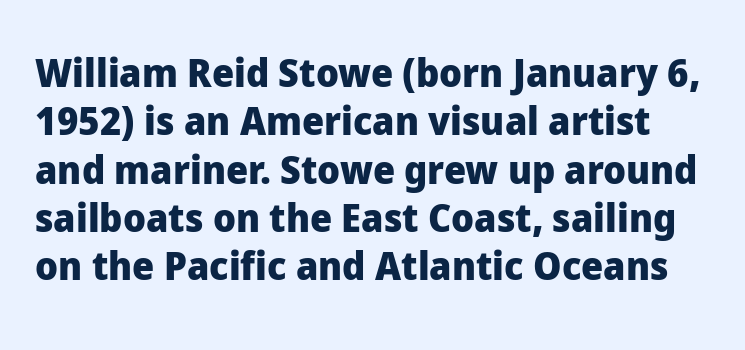
The image shows 39 px heavy sans-serif type, upright; set line spacing 1.24x, normal letter spacing, not underlined; low stroke contrast and a medium x-height.
